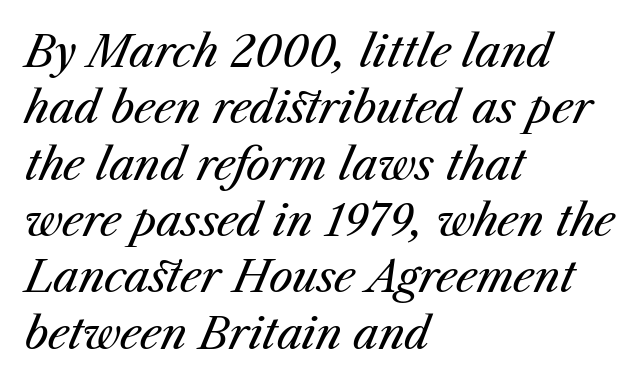
Q: Is the text bold? A: No.
Q: Is the text italic (slanted)? A: Yes, it leans right by about 23 degrees.
Q: Is the text underlined? A: No.
Q: How is the paragraph aligned? A: Left-aligned.
Q: Is the spacing between letters normal or unusually wide? A: Normal.
Q: Is the spacing between lines tight, normal or loose? A: Normal.
Q: Width (condensed, normal, or wide)? A: Normal.
Q: Stroke contrast? A: Medium.
Q: x-height? A: Medium.
Q: Monospaced? A: No.
